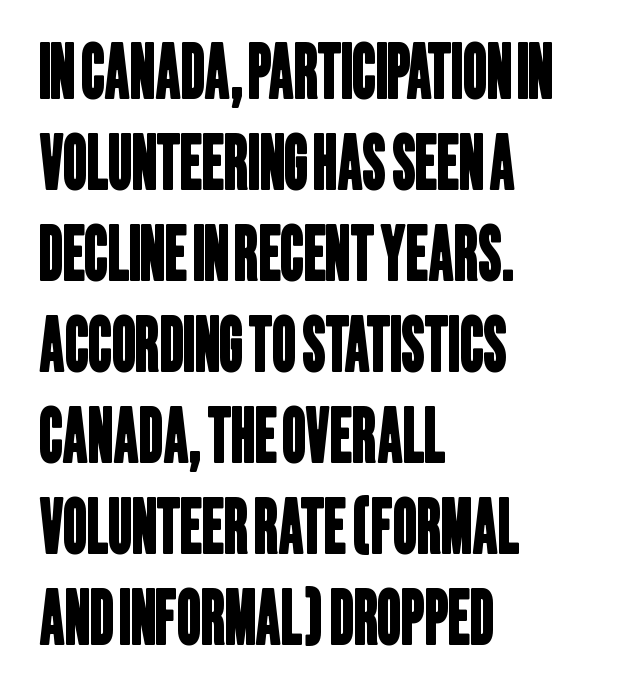
The image shows 74 px condensed sans-serif type; set left-aligned, line spacing 1.23x, normal letter spacing, not underlined; low stroke contrast and a large x-height.
